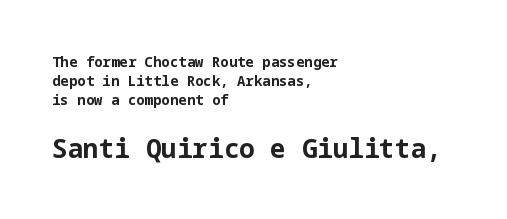
Q: Is the text bold? A: Yes.
Q: Is the text italic (slanted)? A: No, it is upright.
Q: Is the text underlined? A: No.
Q: How is the paragraph aligned? A: Left-aligned.
Q: Is the spacing between letters normal or unusually wide? A: Normal.
Q: Is the spacing between lines tight, normal or loose? A: Normal.
Q: Which block of text is set in a larger size, the first (top) or the second (bottom)? A: The second (bottom) one.
